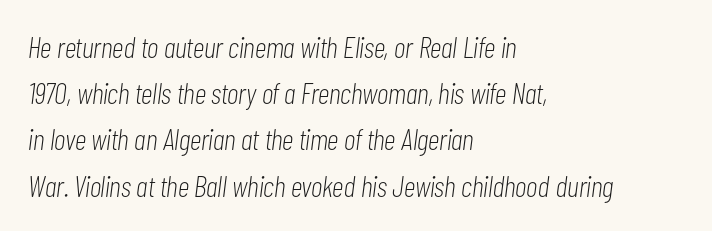
The image shows 30 px light, condensed type, italic (leaning right); set left-aligned, normal line spacing (1.54x), normal letter spacing, not underlined; low stroke contrast and a medium x-height.
